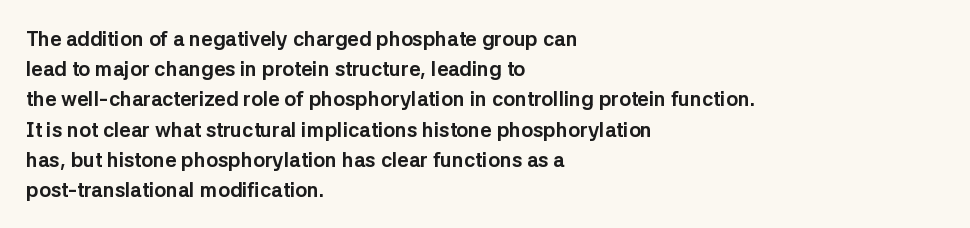
Where is the straight margin? On the left. Between one letter and the next there's only the usual sliver of space. Is there any slant? The stems are plumb. Every letter is thick-stroked: bold, no question.
